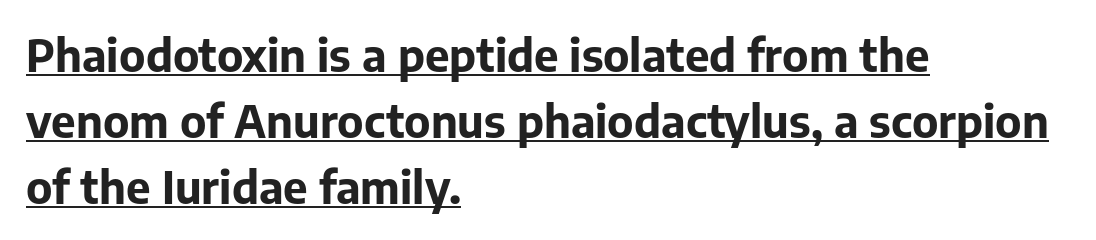
Interline gaps are of average width in this sample. Are there feet on the stems? There aren't — it's a sans. Compared with typical body copy, the letter spacing here is the same. Strong, thick strokes mark this as bold type. A continuous stroke trails under the words, as in a hyperlink. The typesetter chose a ragged-right arrangement here.
